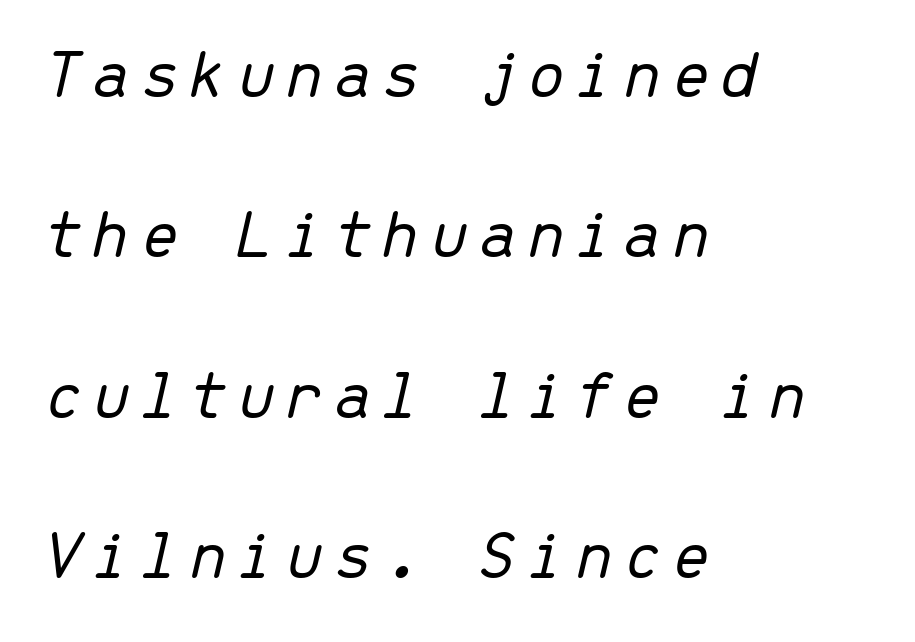
The image shows 71 px light type, italic (leaning right), monospaced; set left-aligned, loose line spacing (2.26x), not underlined; low stroke contrast and a medium x-height.
